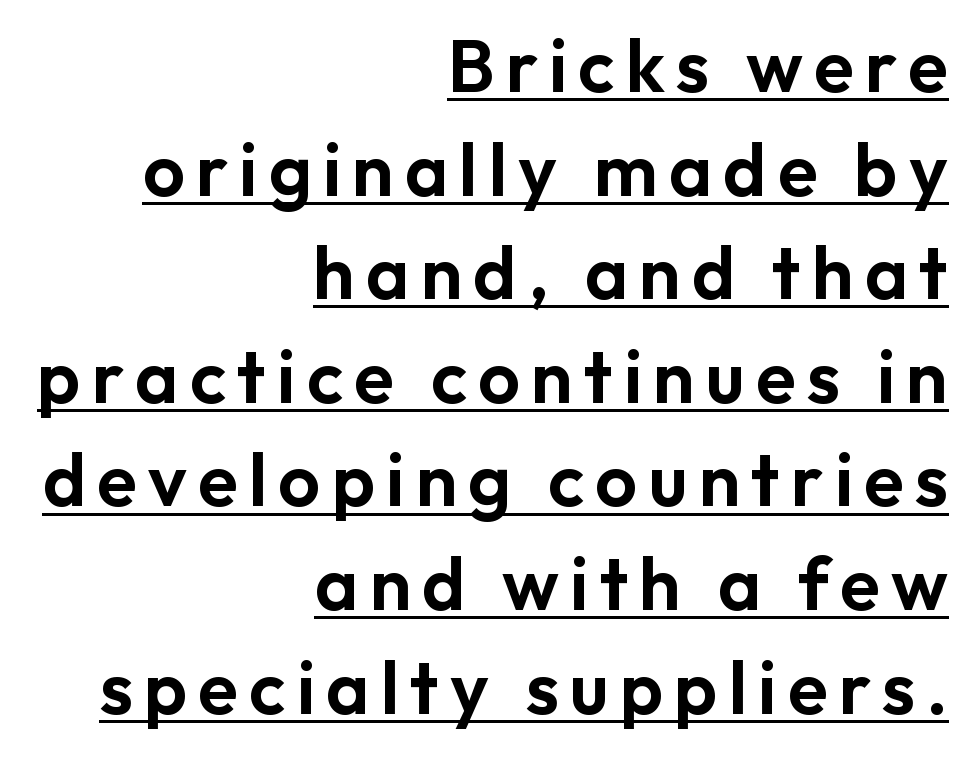
{"serif": "no", "italic": "no", "width": "normal", "stroke_contrast": "low", "x_height": "medium", "monospaced": "no", "underline": "yes", "align": "right", "line_spacing": "normal", "line_spacing_ratio": 1.4, "glyph_px": 74}
